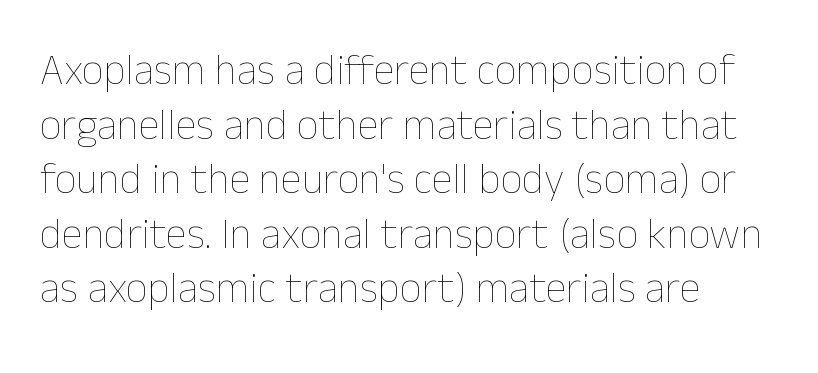
Q: Is the text bold? A: No.
Q: Is the text italic (slanted)? A: No, it is upright.
Q: Is the text underlined? A: No.
Q: How is the paragraph aligned? A: Left-aligned.
Q: Is the spacing between letters normal or unusually wide? A: Normal.
Q: Is the spacing between lines tight, normal or loose? A: Normal.
Q: Width (condensed, normal, or wide)? A: Normal.
Q: Stroke contrast? A: Low.
Q: x-height? A: Medium.
Q: Monospaced? A: No.
